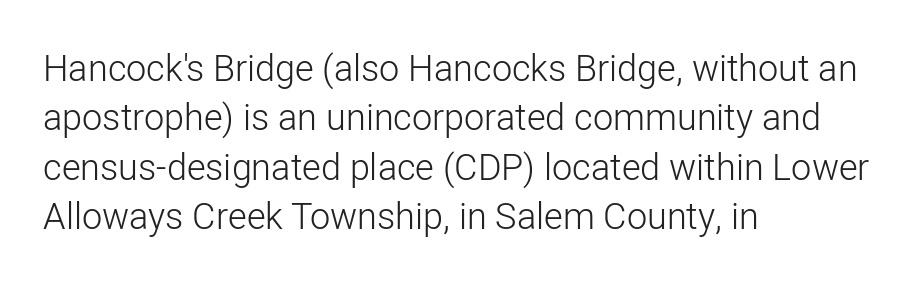
Q: Is the text bold? A: No.
Q: Is the text italic (slanted)? A: No, it is upright.
Q: Is the typeface a serif or a sans-serif typeface? A: Sans-serif.
Q: Is the text underlined? A: No.
Q: How is the paragraph aligned? A: Left-aligned.
Q: Is the spacing between letters normal or unusually wide? A: Normal.
Q: Is the spacing between lines tight, normal or loose? A: Normal.
Q: Width (condensed, normal, or wide)? A: Normal.
Q: Stroke contrast? A: Low.
Q: x-height? A: Medium.
Q: Monospaced? A: No.
